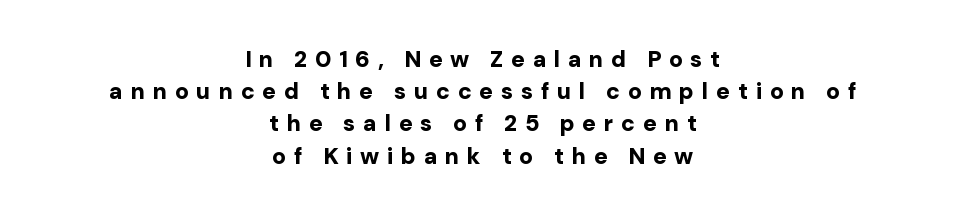
The sample has been set heavy, in full bold. When letters stand straight like this, we call the style roman or upright. In terms of leading, this rendering sits right in the middle. The glyphs are unaccompanied by any horizontal stroke below them. The letterforms stand isolated, each surrounded by extra space.
